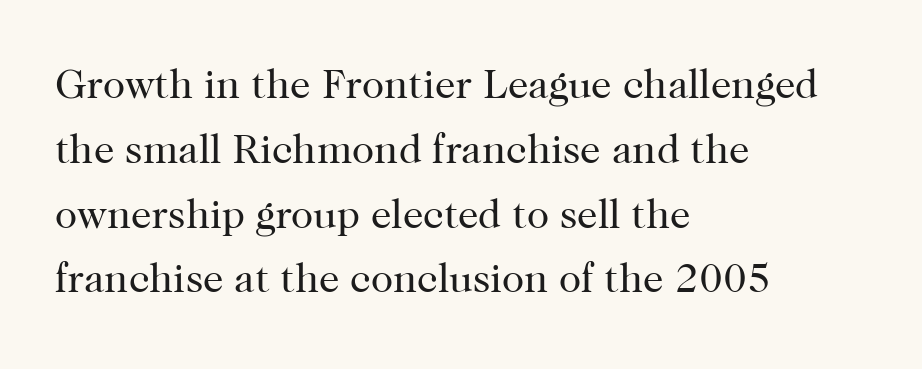
A typesetter would label this face a serif. These lines are rendered in a variable-pitch font. Inter-character spacing is left at the font's built-in metrics. Weight: in the light-to-regular range. Words float on clear page, feet unadorned. Whoever set this chose a conventional vertical rhythm.
